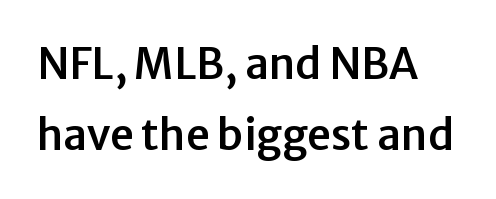
{"serif": "no", "italic": "no", "width": "normal", "stroke_contrast": "low", "x_height": "medium", "monospaced": "no", "underline": "no", "line_spacing": "normal", "line_spacing_ratio": 1.68, "letter_spacing": "normal", "letter_spacing_em": 0.0, "glyph_px": 42}
